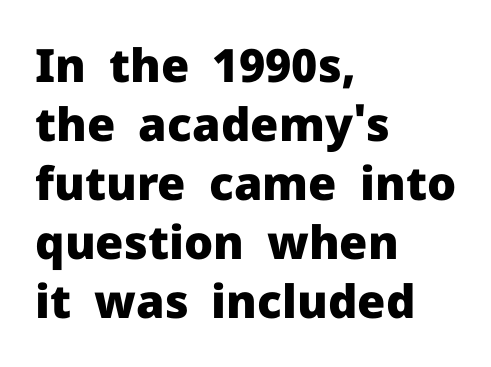
{"serif": "no", "italic": "no", "bold": "yes", "weight": "heavy", "width": "normal", "stroke_contrast": "low", "x_height": "medium", "monospaced": "no", "underline": "no", "align": "left", "line_spacing": "normal", "line_spacing_ratio": 1.28, "letter_spacing": "normal", "letter_spacing_em": 0.0, "glyph_px": 46}
